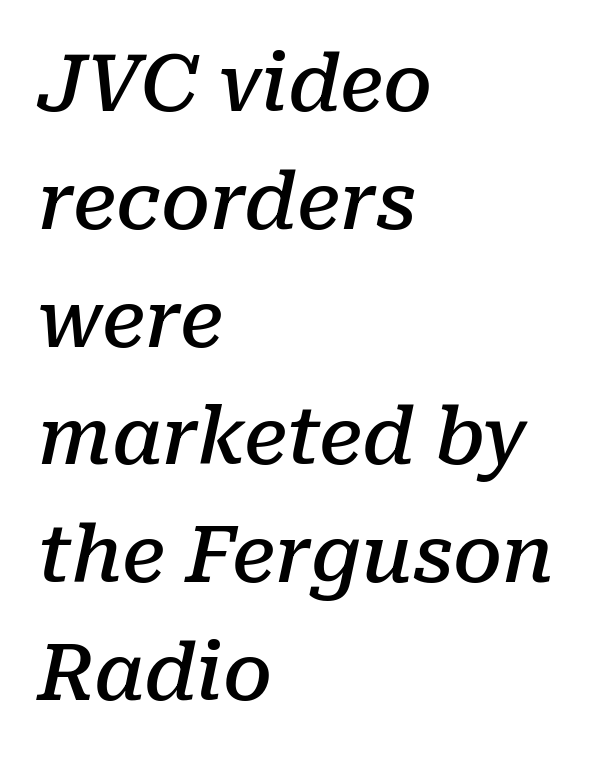
{"serif": "yes", "italic": "yes", "lean": "right", "slant_degrees": 10, "bold": "semi", "weight": "semibold", "width": "normal", "stroke_contrast": "low", "x_height": "medium", "monospaced": "no", "underline": "no", "align": "left", "line_spacing": "normal", "line_spacing_ratio": 1.51, "letter_spacing": "normal", "letter_spacing_em": 0.0, "glyph_px": 78}
